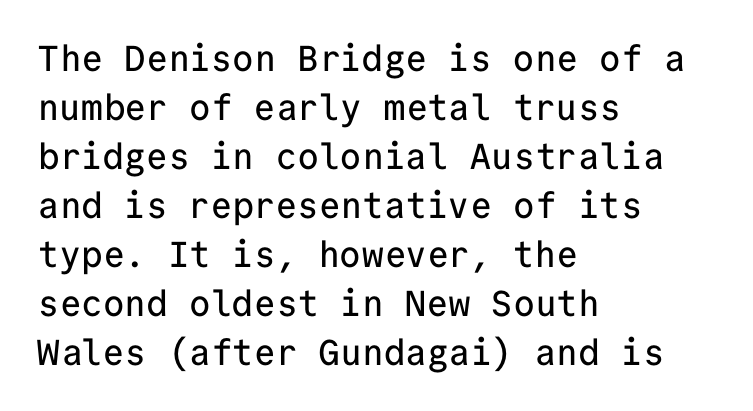
Q: Is the text italic (slanted)? A: No, it is upright.
Q: Is the typeface a serif or a sans-serif typeface? A: Sans-serif.
Q: Is the text underlined? A: No.
Q: How is the paragraph aligned? A: Left-aligned.
Q: Is the spacing between letters normal or unusually wide? A: Normal.
Q: Is the spacing between lines tight, normal or loose? A: Normal.
Q: Width (condensed, normal, or wide)? A: Normal.
Q: Stroke contrast? A: Low.
Q: x-height? A: Medium.
Q: Monospaced? A: Yes.
